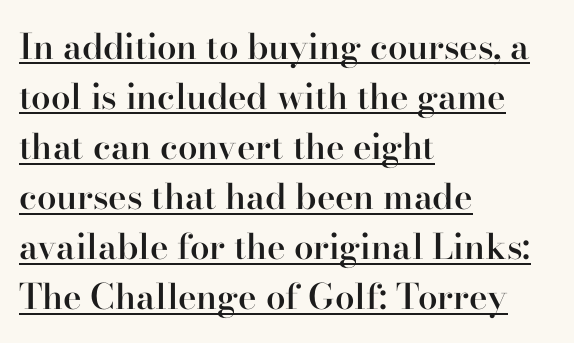
The setting favours the left margin, as ordinary paragraphs usually do. Horizontal bands of white between lines are of average thickness. This is roman type, the default non-slanted kind. Look at the tracking — it's just the regular setting, nothing added.
